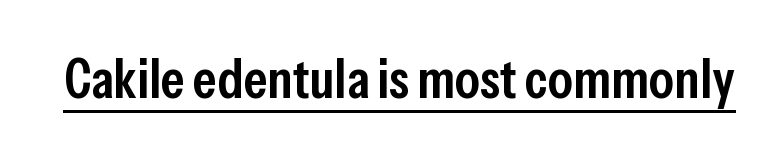
Regarding serifs, this sample does without them. Is this a fixed-width face? No — the glyphs have proportional, varying widths. Each line of the rendering has a horizontal stroke beneath the glyphs. Weight check: semibold — heavier than regular, not quite bold. Posture: vertical.
